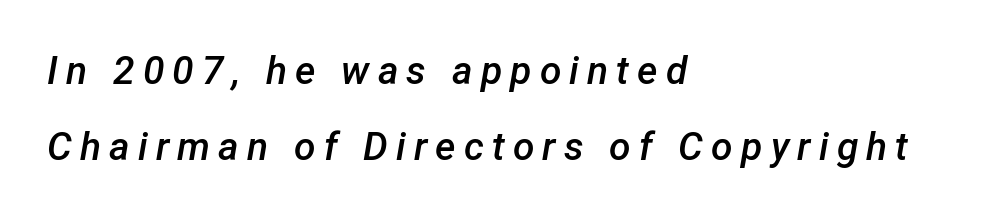
The image shows 39 px semibold type, italic (leaning right); set left-aligned, loose line spacing (1.94x), unusually wide letter spacing (+0.21 em), not underlined; low stroke contrast and a medium x-height.
